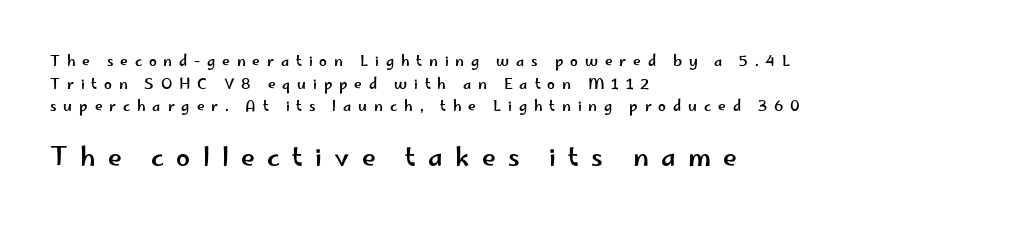
Q: Is the text italic (slanted)? A: No, it is upright.
Q: Is the text underlined? A: No.
Q: How is the paragraph aligned? A: Left-aligned.
Q: Is the spacing between letters normal or unusually wide? A: Unusually wide.
Q: Is the spacing between lines tight, normal or loose? A: Normal.
Q: Which block of text is set in a larger size, the first (top) or the second (bottom)? A: The second (bottom) one.
